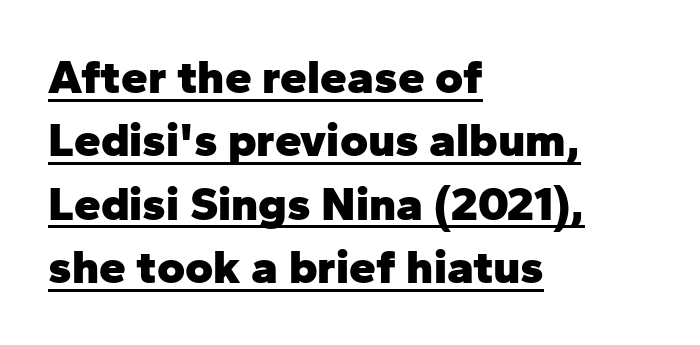
The passage shown stacks its lines at a standard gap. The letters stand straight up with perfectly vertical stems. Glance below the letters and you will spot a drawn line. This sample has the flowing, uneven cadence of proportional lettering. Observe the ordinary spacing: letters are neighbours, not strangers.
